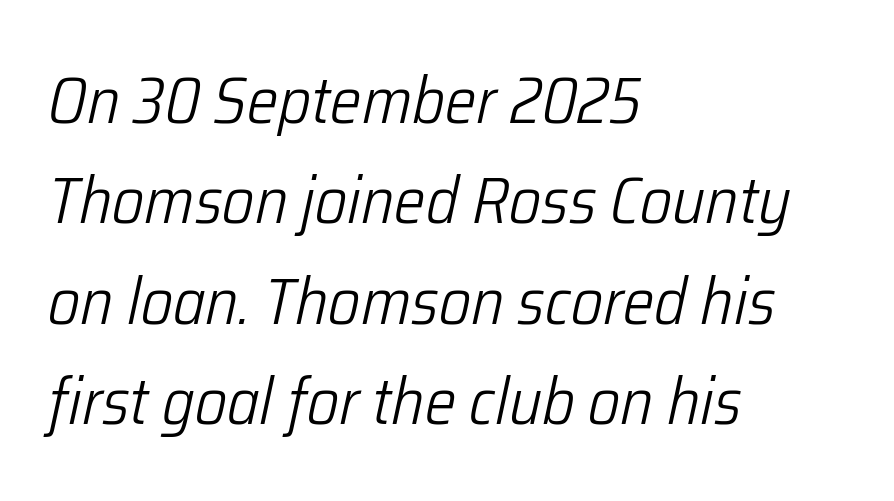
Reading down the column, the eye jumps a familiar distance to each next line. Each row of text sits above clean, open space. Students, note that the glyphs here touch the page at normal intervals. Caption: face not bold, strokes unweighted.
